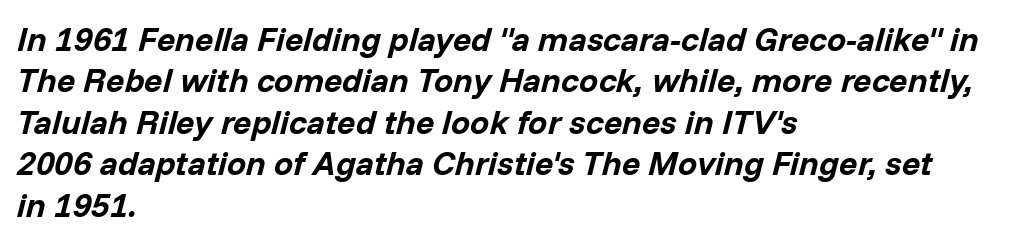
Q: Is the text bold? A: Yes.
Q: Is the text italic (slanted)? A: Yes, it leans right by about 14 degrees.
Q: Is the text underlined? A: No.
Q: How is the paragraph aligned? A: Left-aligned.
Q: Is the spacing between letters normal or unusually wide? A: Normal.
Q: Width (condensed, normal, or wide)? A: Normal.
Q: Stroke contrast? A: Low.
Q: x-height? A: Medium.
Q: Monospaced? A: No.
